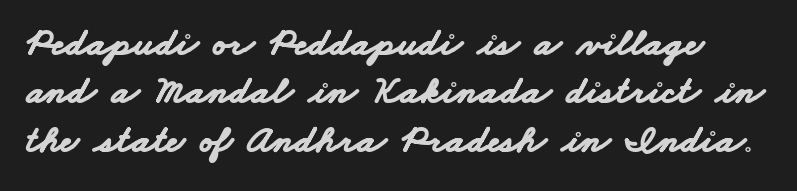
Q: Is the text bold? A: Yes.
Q: Is the typeface a serif or a sans-serif typeface? A: Sans-serif.
Q: Is the text underlined? A: No.
Q: Is the spacing between letters normal or unusually wide? A: Normal.
Q: Width (condensed, normal, or wide)? A: Wide.
Q: Stroke contrast? A: Low.
Q: x-height? A: Small.
Q: Monospaced? A: No.
